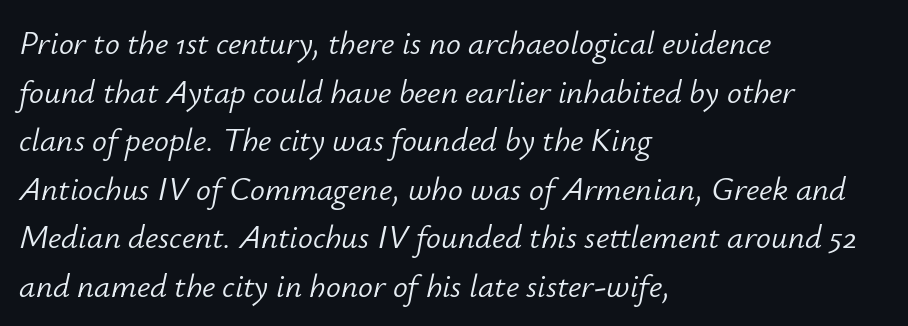
Default kerning and tracking; the words read as compact shapes. The words here are not underlined. You could not count columns in this text — the font is proportionally spaced. The passage is arranged the way most books set body copy — flush left. Notice how descenders clear the ascenders below comfortably — that's standard leading. A quiet, ordinary-to-light weight characterises the typeface.
